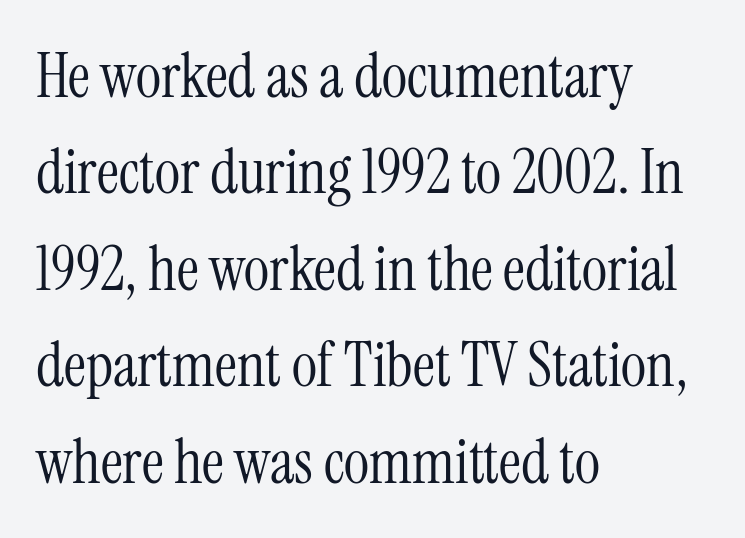
The image shows 61 px light, condensed serif type, upright; set left-aligned, normal line spacing (1.58x), normal letter spacing, not underlined; medium stroke contrast and a medium x-height.
